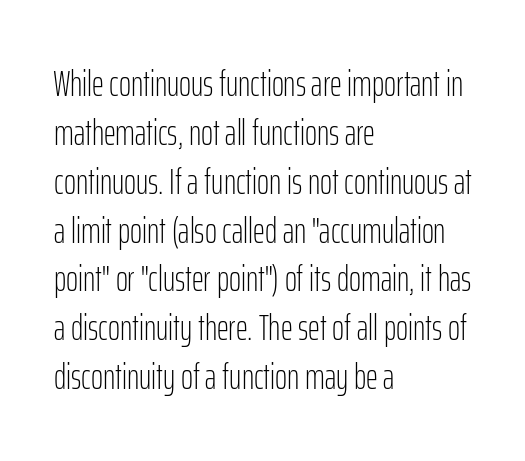
Only glyphs here, with clear space below each row. Compared with typical body copy, the letter spacing here is the same. Heaviness? Minimal to ordinary, like unemphasized prose. Ordinary non-slanted type is in use. No feet cap the strokes, marking this as sans-serif type. The line-height multiplier appears to be the usual default.
